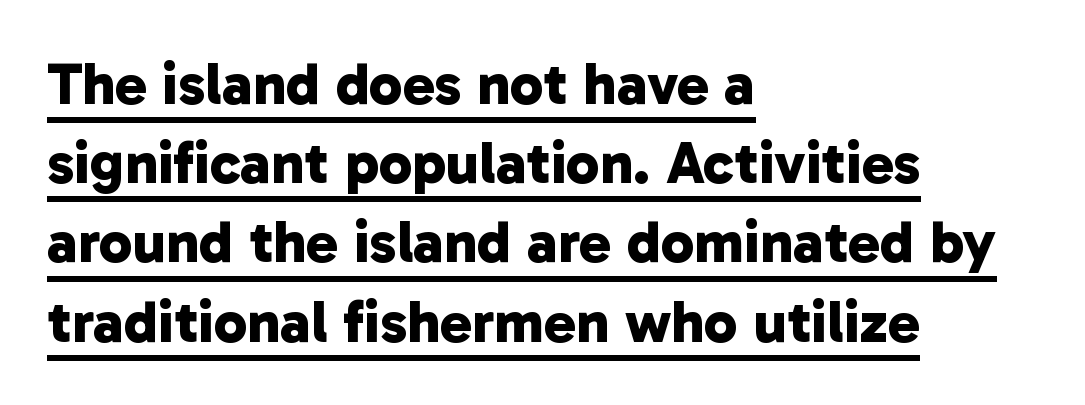
The image shows 60 px bold sans-serif type; set left-aligned, normal line spacing (1.32x), normal letter spacing, underlined; low stroke contrast and a medium x-height.
